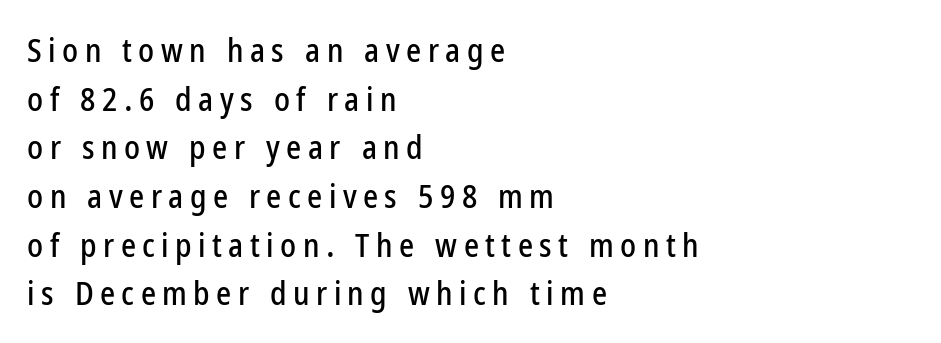
The font's upright variant was chosen for this text. Reading down the column, the eye jumps a familiar distance to each next line. Each letter keeps its own natural width here, so spacing adapts to shape. Lines of text with bare space underneath. Visually the block forms a straight wall on the left and a jagged coastline on the right. Are there feet on the stems? There aren't — it's a sans.
